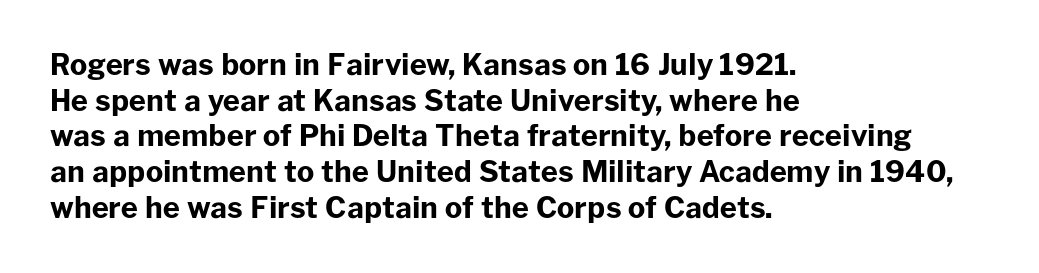
Q: Is the text bold? A: Yes.
Q: Is the text italic (slanted)? A: No, it is upright.
Q: Is the typeface a serif or a sans-serif typeface? A: Sans-serif.
Q: Is the text underlined? A: No.
Q: How is the paragraph aligned? A: Left-aligned.
Q: Is the spacing between letters normal or unusually wide? A: Normal.
Q: Width (condensed, normal, or wide)? A: Normal.
Q: Stroke contrast? A: Low.
Q: x-height? A: Medium.
Q: Monospaced? A: No.
